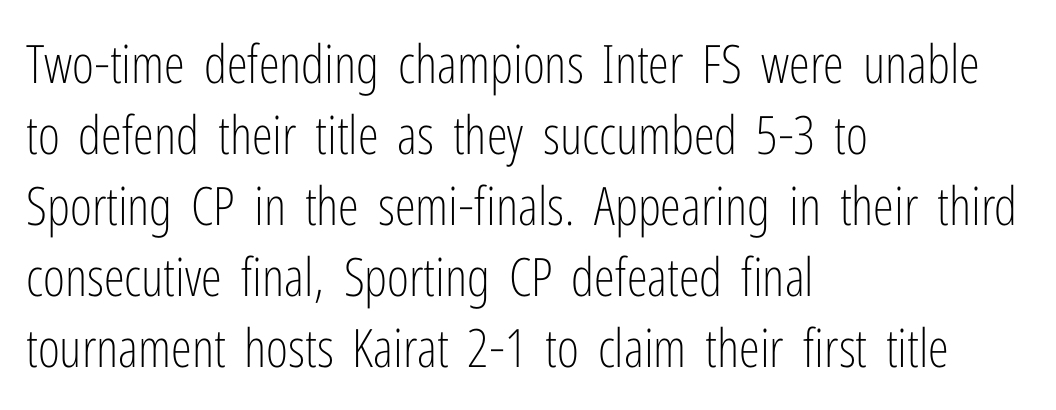
{"serif": "no", "italic": "no", "bold": "no", "weight": "light", "width": "condensed", "stroke_contrast": "low", "x_height": "medium", "monospaced": "no", "underline": "no", "align": "left", "line_spacing": "normal", "line_spacing_ratio": 1.34, "letter_spacing": "normal", "letter_spacing_em": 0.0, "glyph_px": 53}
